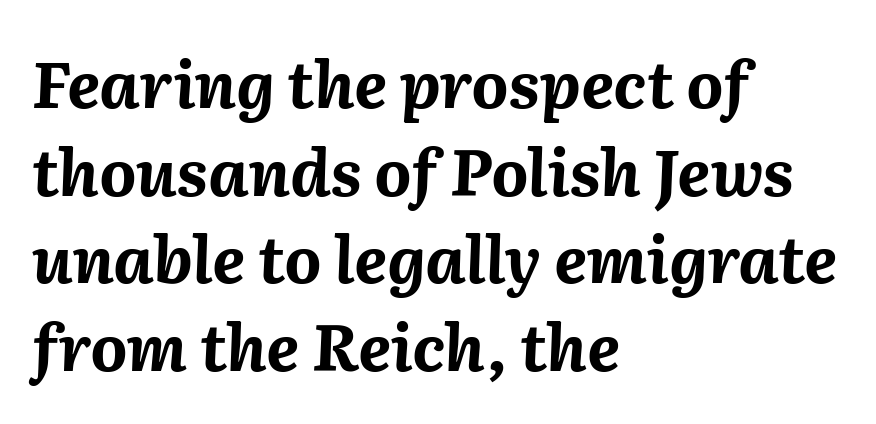
Q: Is the text bold? A: Yes.
Q: Is the text italic (slanted)? A: Yes, it leans right by about 2 degrees.
Q: Is the text underlined? A: No.
Q: How is the paragraph aligned? A: Left-aligned.
Q: Is the spacing between letters normal or unusually wide? A: Normal.
Q: Is the spacing between lines tight, normal or loose? A: Normal.
Q: Width (condensed, normal, or wide)? A: Normal.
Q: Stroke contrast? A: Medium.
Q: x-height? A: Medium.
Q: Monospaced? A: No.
